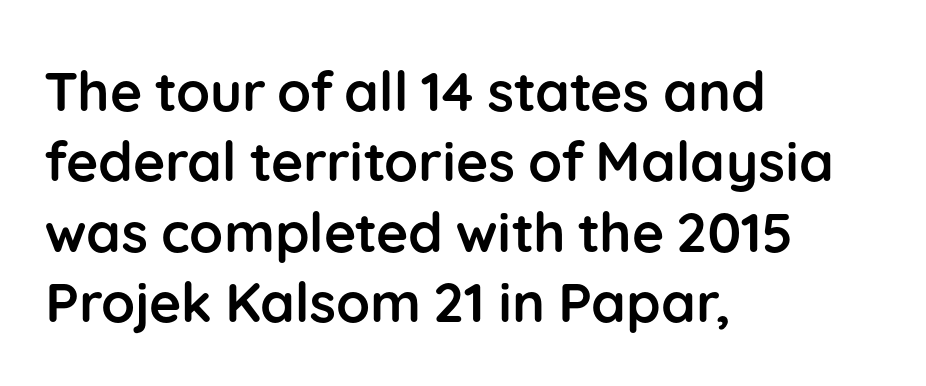
{"serif": "no", "italic": "no", "bold": "yes", "weight": "semibold", "width": "normal", "stroke_contrast": "low", "x_height": "medium", "monospaced": "no", "underline": "no", "align": "left", "line_spacing": "normal", "line_spacing_ratio": 1.28, "letter_spacing": "normal", "letter_spacing_em": 0.0, "glyph_px": 55}
